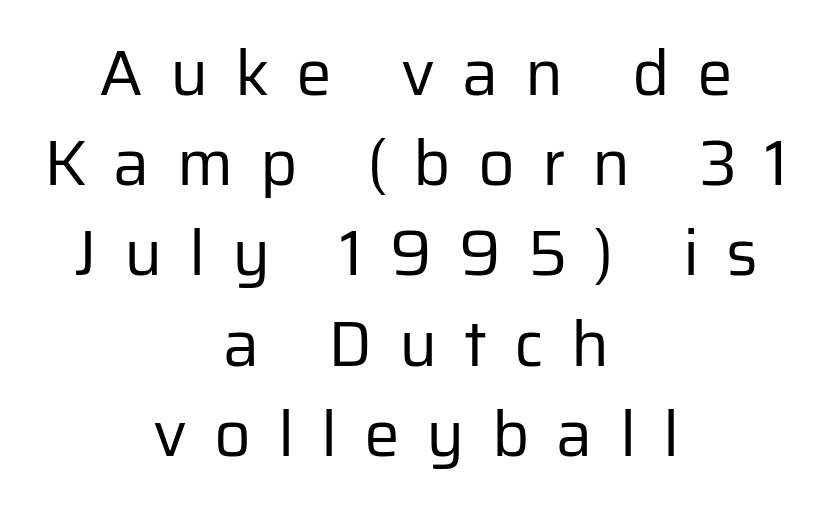
The image shows 64 px regular-weight sans-serif type, upright; set centered, normal line spacing (1.41x), unusually wide letter spacing (+0.42 em), not underlined; low stroke contrast and a medium x-height.
